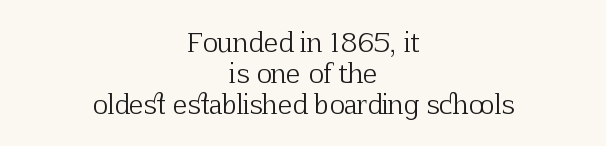
The image shows 26 px text type, upright; set centered, line spacing 1.2x, normal letter spacing, not underlined.
